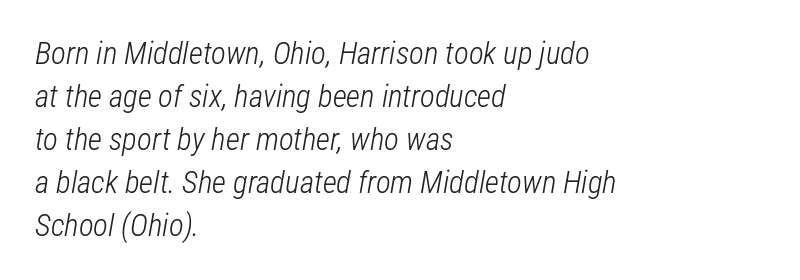
The image shows 31 px light, condensed type, italic (leaning right); set left-aligned, normal line spacing (1.39x), normal letter spacing, not underlined; low stroke contrast and a medium x-height.
